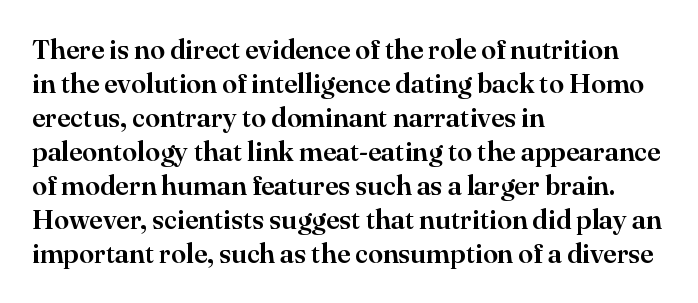
The image shows 27 px text type, upright; set left-aligned, normal line spacing (1.26x), normal letter spacing, not underlined.
